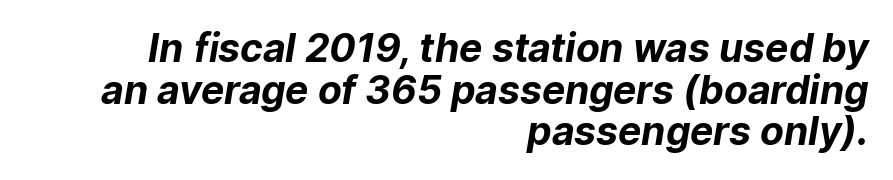
Q: Is the text bold? A: Yes.
Q: Is the typeface a serif or a sans-serif typeface? A: Sans-serif.
Q: Is the text underlined? A: No.
Q: How is the paragraph aligned? A: Right-aligned.
Q: Is the spacing between letters normal or unusually wide? A: Normal.
Q: Is the spacing between lines tight, normal or loose? A: Tight.
Q: Width (condensed, normal, or wide)? A: Normal.
Q: Stroke contrast? A: Low.
Q: x-height? A: Medium.
Q: Monospaced? A: No.
